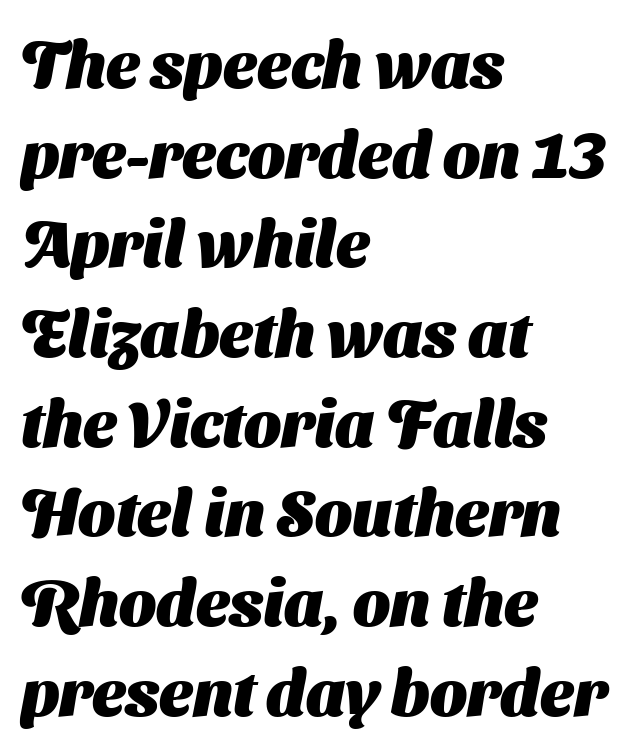
Q: Is the text bold? A: Yes.
Q: Is the typeface a serif or a sans-serif typeface? A: Sans-serif.
Q: Is the text underlined? A: No.
Q: How is the paragraph aligned? A: Left-aligned.
Q: Is the spacing between letters normal or unusually wide? A: Normal.
Q: Is the spacing between lines tight, normal or loose? A: Normal.
Q: Width (condensed, normal, or wide)? A: Normal.
Q: Stroke contrast? A: Medium.
Q: x-height? A: Medium.
Q: Monospaced? A: No.
